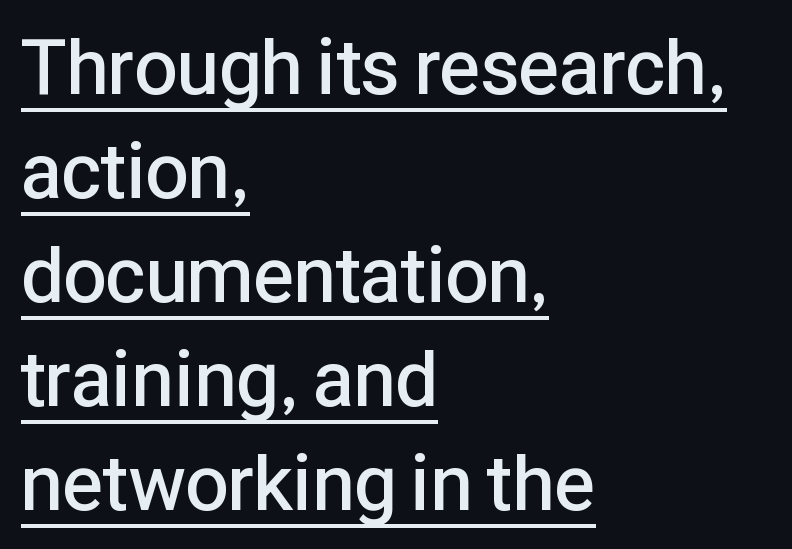
Q: Is the text bold? A: Semi-bold.
Q: Is the text italic (slanted)? A: No, it is upright.
Q: Is the typeface a serif or a sans-serif typeface? A: Sans-serif.
Q: Is the text underlined? A: Yes.
Q: How is the paragraph aligned? A: Left-aligned.
Q: Is the spacing between letters normal or unusually wide? A: Normal.
Q: Is the spacing between lines tight, normal or loose? A: Normal.
Q: Width (condensed, normal, or wide)? A: Normal.
Q: Stroke contrast? A: Low.
Q: x-height? A: Medium.
Q: Monospaced? A: No.
